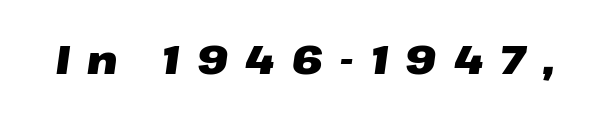
The typesetting leans heavy: a genuine bold. If you drew a line through each stem, it would be angled. The letters advance in unequal steps, a hallmark of proportional type. Descenders are the only things crossing below the line.
